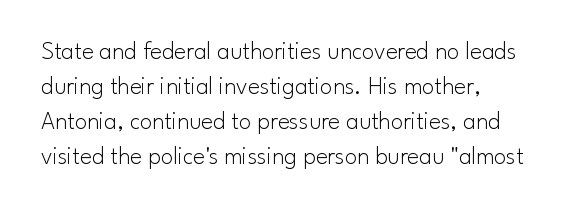
Q: Is the text bold? A: No.
Q: Is the text italic (slanted)? A: No, it is upright.
Q: Is the text underlined? A: No.
Q: Is the spacing between letters normal or unusually wide? A: Normal.
Q: Is the spacing between lines tight, normal or loose? A: Normal.
